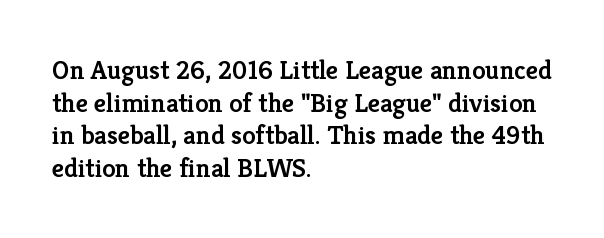
The rendering uses a semibold face; strokes are thickened but not to full bold. Inter-character spacing is left at the font's built-in metrics. Quick note: not italic, upright. Which margin do the lines hug? The left one — the right edge is uneven.
